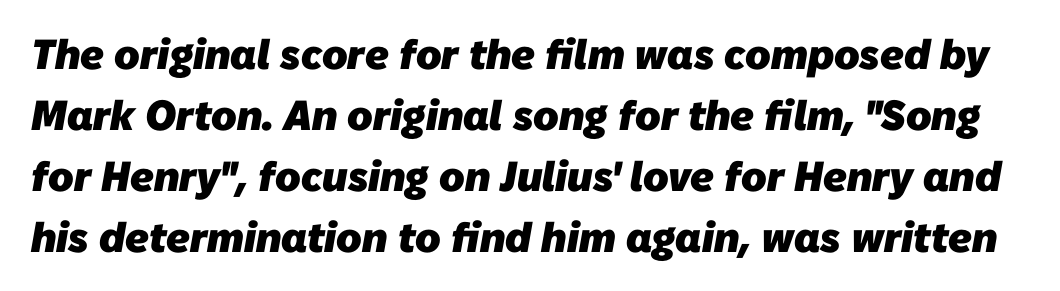
This rendering employs a face without finishing strokes, i.e., a sans-serif. A typesetter would call this leading conventional body-copy spacing. Only glyphs here, with clear space below each row. Default kerning and tracking; the words read as compact shapes. Varying glyph widths throughout — classic text-font behaviour.
